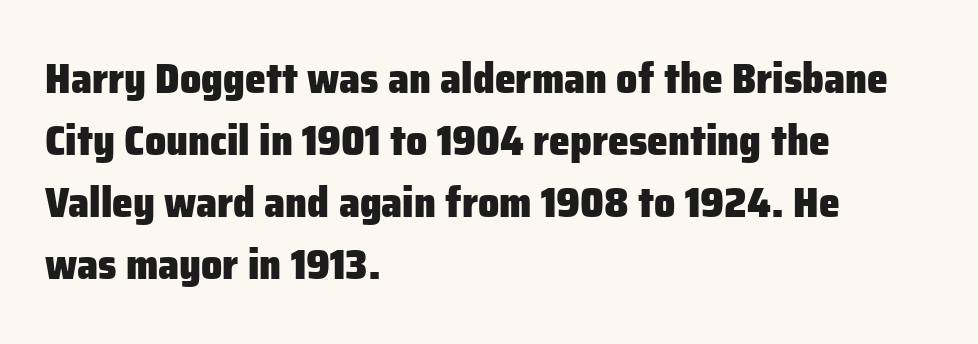
The image shows 42 px heavy sans-serif type, upright; set left-aligned, normal line spacing (1.48x), normal letter spacing, not underlined; low stroke contrast and a medium x-height.
